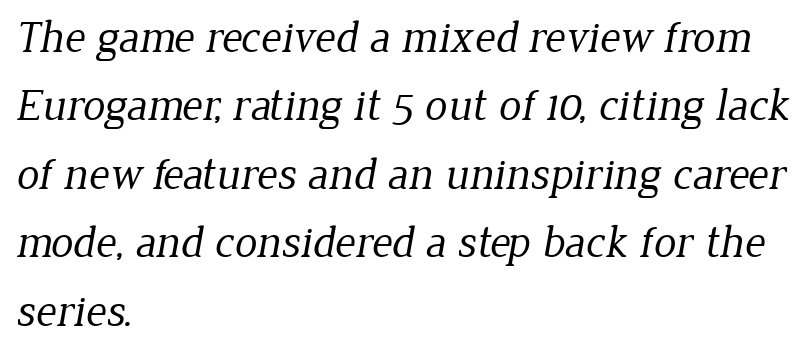
Q: Is the text bold? A: No.
Q: Is the typeface a serif or a sans-serif typeface? A: Serif.
Q: Is the text underlined? A: No.
Q: How is the paragraph aligned? A: Left-aligned.
Q: Is the spacing between letters normal or unusually wide? A: Normal.
Q: Is the spacing between lines tight, normal or loose? A: Normal.
Q: Width (condensed, normal, or wide)? A: Normal.
Q: Stroke contrast? A: Low.
Q: x-height? A: Medium.
Q: Monospaced? A: No.
